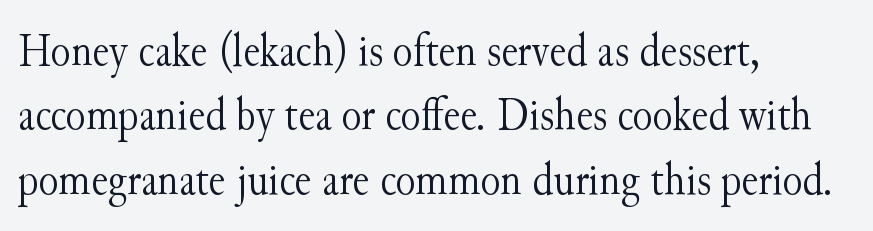
Q: Is the text bold? A: No.
Q: Is the text italic (slanted)? A: No, it is upright.
Q: Is the typeface a serif or a sans-serif typeface? A: Serif.
Q: Is the text underlined? A: No.
Q: How is the paragraph aligned? A: Left-aligned.
Q: Is the spacing between letters normal or unusually wide? A: Normal.
Q: Is the spacing between lines tight, normal or loose? A: Normal.
Q: Width (condensed, normal, or wide)? A: Normal.
Q: Stroke contrast? A: Medium.
Q: x-height? A: Small.
Q: Monospaced? A: No.
